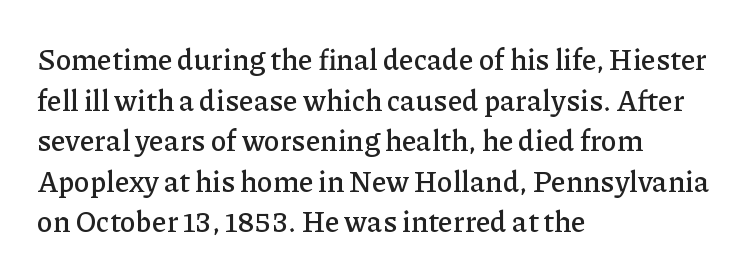
The image shows 29 px serif type, upright; set left-aligned, normal line spacing (1.4x), normal letter spacing, not underlined; low stroke contrast and a medium x-height.
